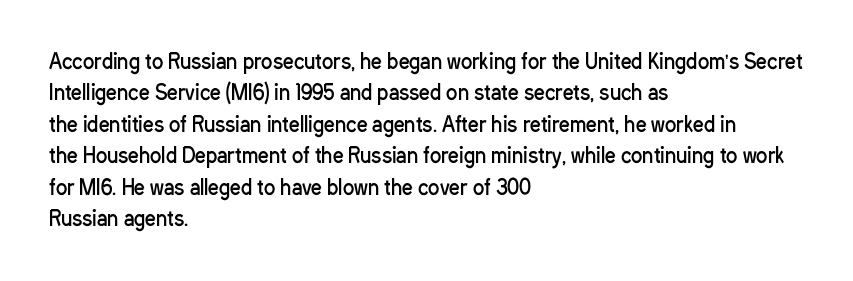
The image shows 21 px text type, upright; set left-aligned, normal line spacing (1.5x), normal letter spacing, not underlined.
